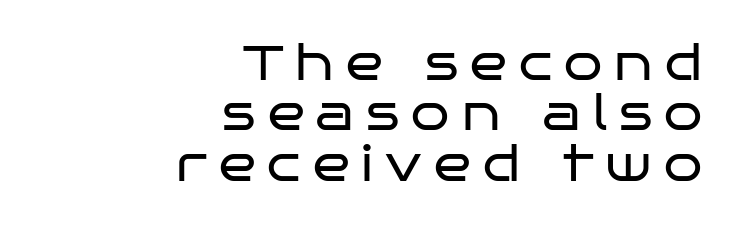
The image shows 49 px regular-weight, wide sans-serif type, upright; set right-aligned, tight line spacing (1.03x), unusually wide letter spacing (+0.25 em), not underlined; low stroke contrast and a large x-height.
